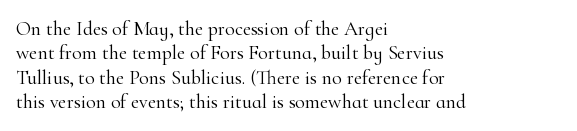
{"italic": "no", "bold": "no", "underline": "no", "align": "left", "line_spacing_ratio": 1.22, "letter_spacing": "normal", "letter_spacing_em": 0.0, "glyph_px": 20}
